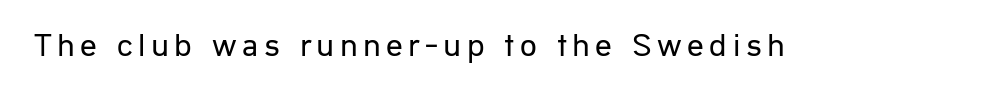
Varying glyph widths throughout — classic text-font behaviour. Nope, not italic — everything's standing straight. The font sits on the lighter half of the weight spectrum, regular included. Stroke terminals: plain, sans-serif.
